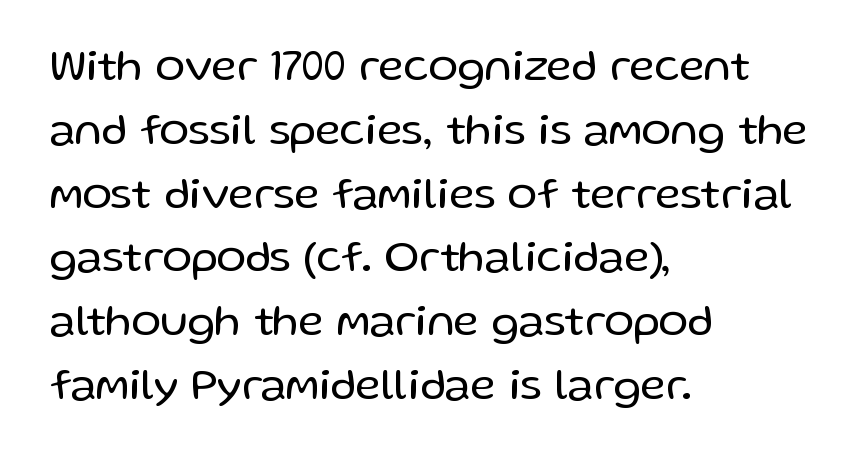
The image shows 44 px regular-weight sans-serif type, upright; set left-aligned, normal line spacing (1.45x), normal letter spacing, not underlined; low stroke contrast and a medium x-height.
